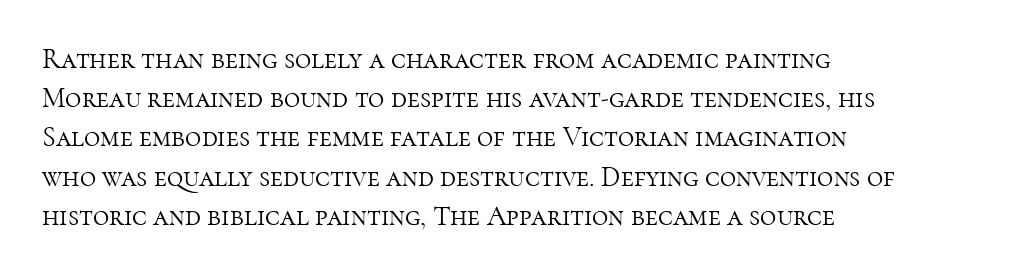
Q: Is the text bold? A: No.
Q: Is the text italic (slanted)? A: No, it is upright.
Q: Is the typeface a serif or a sans-serif typeface? A: Serif.
Q: Is the text underlined? A: No.
Q: How is the paragraph aligned? A: Left-aligned.
Q: Is the spacing between letters normal or unusually wide? A: Normal.
Q: Is the spacing between lines tight, normal or loose? A: Normal.
Q: Width (condensed, normal, or wide)? A: Normal.
Q: Stroke contrast? A: High.
Q: x-height? A: Medium.
Q: Monospaced? A: No.
